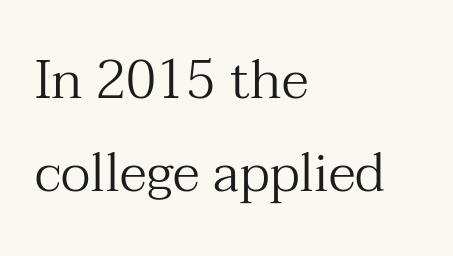
{"serif": "yes", "italic": "no", "bold": "no", "weight": "regular", "width": "normal", "stroke_contrast": "medium", "x_height": "medium", "monospaced": "no", "underline": "no", "align": "left", "line_spacing_ratio": 1.76, "letter_spacing": "normal", "letter_spacing_em": 0.0, "glyph_px": 53}
